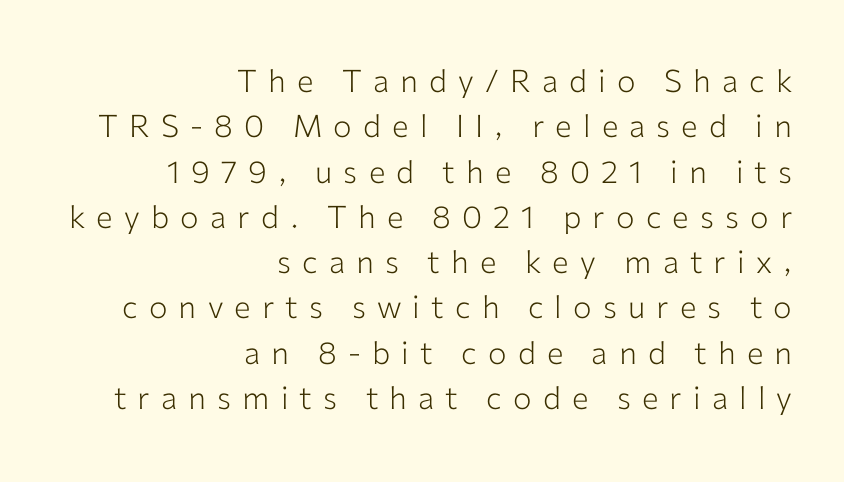
{"serif": "no", "italic": "no", "bold": "no", "weight": "light", "width": "normal", "stroke_contrast": "low", "x_height": "medium", "monospaced": "no", "underline": "no", "align": "right", "line_spacing": "normal", "line_spacing_ratio": 1.46, "letter_spacing": "wide", "letter_spacing_em": 0.36, "glyph_px": 31}
